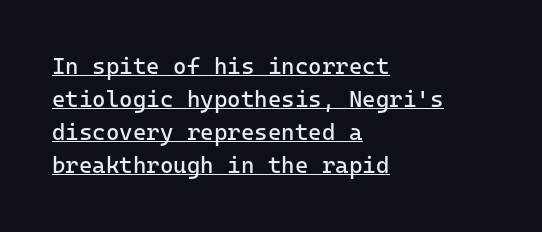
The image shows 23 px text type, upright; set left-aligned, normal line spacing (1.44x), normal letter spacing, underlined.
